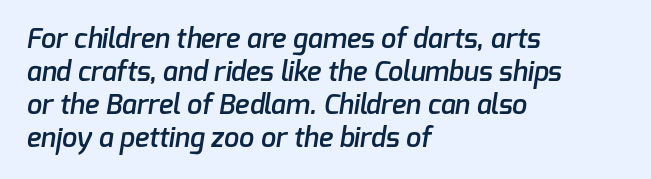
Q: Is the text bold? A: Semi-bold.
Q: Is the text underlined? A: No.
Q: How is the paragraph aligned? A: Left-aligned.
Q: Is the spacing between letters normal or unusually wide? A: Normal.
